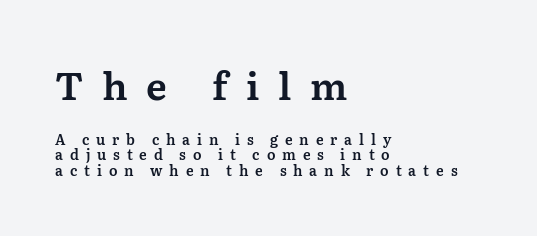
Students, observe: this is what under-led, compact text looks like. Clear beneath every line of the passage. You can tell it's not italic because the verticals are truly vertical. Visually, the top section dominates because its glyphs are scaled up. Think of a printed novel: that variable character pitch is what you see here. These lines stack with their left ends in a neat column.
